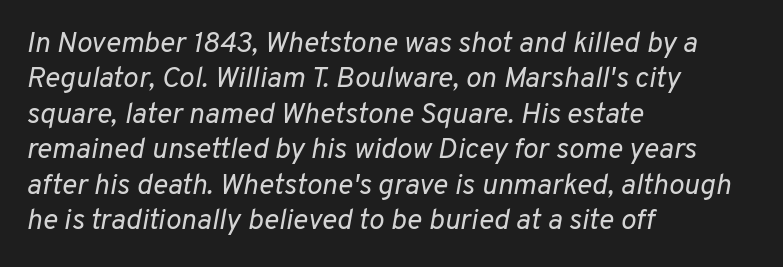
{"italic": "yes", "lean": "right", "slant_degrees": 10, "bold": "no", "weight": "regular", "width": "normal", "stroke_contrast": "low", "x_height": "medium", "monospaced": "no", "underline": "no", "align": "left", "line_spacing_ratio": 1.22, "letter_spacing": "normal", "letter_spacing_em": 0.0, "glyph_px": 29}
